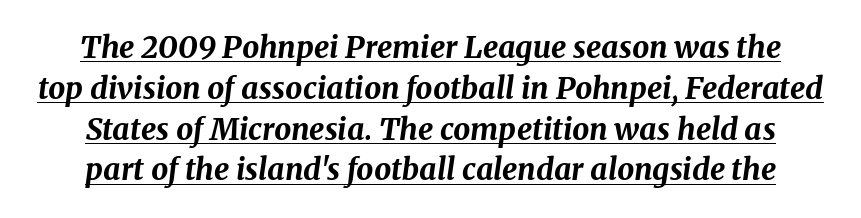
{"italic": "yes", "lean": "right", "slant_degrees": 8, "bold": "yes", "weight": "bold", "width": "normal", "stroke_contrast": "medium", "x_height": "medium", "monospaced": "no", "underline": "yes", "line_spacing": "normal", "line_spacing_ratio": 1.36, "letter_spacing": "normal", "letter_spacing_em": 0.0, "glyph_px": 30}
